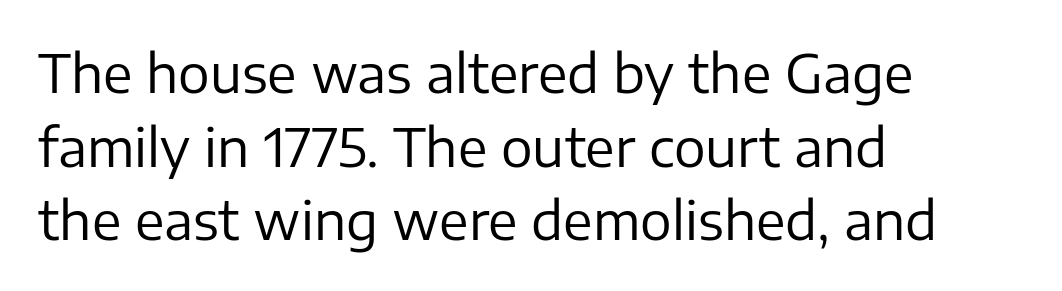
All the whitespace from short lines collects on the right. In terms of leading, this rendering sits right in the middle. Posture: straight, roman, zero tilt. Beneath every word, the page is bare. The typeface chosen for these lines omits serifs. The gaps between neighbouring characters are ordinary and unremarkable.
